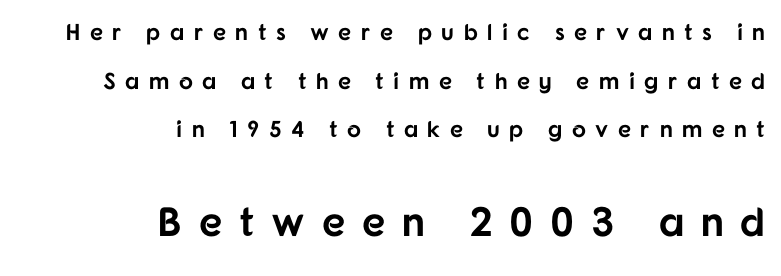
{"serif": "no", "italic": "no", "bold": "yes", "weight": "bold", "width": "normal", "stroke_contrast": "low", "x_height": "medium", "monospaced": "no", "underline": "no", "align": "right", "line_spacing": "loose", "line_spacing_ratio": 2.11, "letter_spacing": "wide", "letter_spacing_em": 0.41, "larger_block": "second", "size_ratio": 1.78, "glyph_px": 41}
